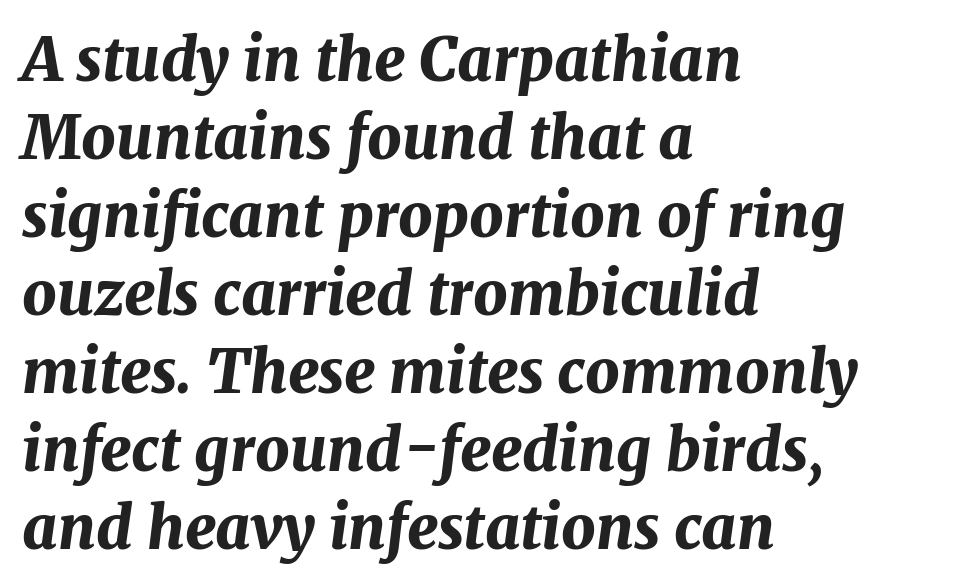
Q: Is the text bold? A: Yes.
Q: Is the text italic (slanted)? A: Yes, it leans right by about 7 degrees.
Q: Is the text underlined? A: No.
Q: How is the paragraph aligned? A: Left-aligned.
Q: Is the spacing between letters normal or unusually wide? A: Normal.
Q: Is the spacing between lines tight, normal or loose? A: Normal.
Q: Width (condensed, normal, or wide)? A: Normal.
Q: Stroke contrast? A: Medium.
Q: x-height? A: Medium.
Q: Monospaced? A: No.
